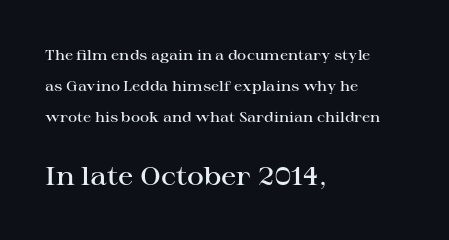
{"italic": "no", "bold": "semi", "underline": "no", "align": "left", "line_spacing": "loose", "line_spacing_ratio": 2.2, "letter_spacing": "normal", "letter_spacing_em": 0.0, "larger_block": "second", "size_ratio": 1.86, "glyph_px": 26}
